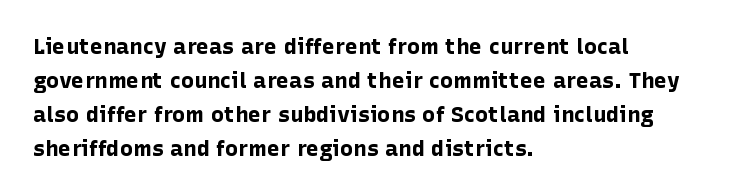
Q: Is the text bold? A: Yes.
Q: Is the text italic (slanted)? A: No, it is upright.
Q: Is the text underlined? A: No.
Q: How is the paragraph aligned? A: Left-aligned.
Q: Is the spacing between letters normal or unusually wide? A: Normal.
Q: Is the spacing between lines tight, normal or loose? A: Normal.
